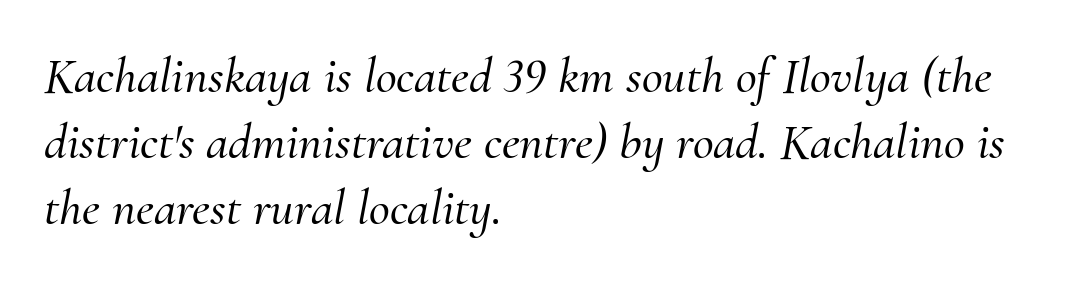
{"serif": "yes", "italic": "yes", "lean": "right", "slant_degrees": 10, "width": "normal", "stroke_contrast": "medium", "x_height": "small", "monospaced": "no", "underline": "no", "align": "left", "line_spacing": "normal", "line_spacing_ratio": 1.29, "letter_spacing": "normal", "letter_spacing_em": 0.0, "glyph_px": 51}
